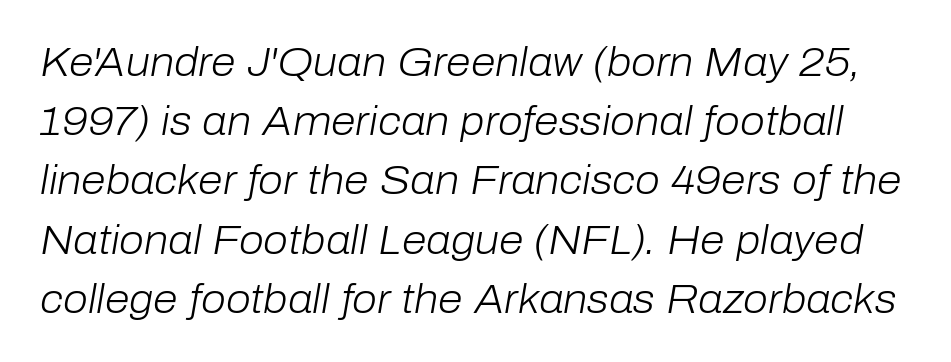
Spacing verdict: proportional, widths tailored to each character. Glance below the letters and you will spot only blank space. You could call the tracking neutral — neither tight nor loose. A typesetter would call this leading conventional body-copy spacing. On a weight scale, this lands at 450 or below. An italicized treatment has been applied to the whole sample.
